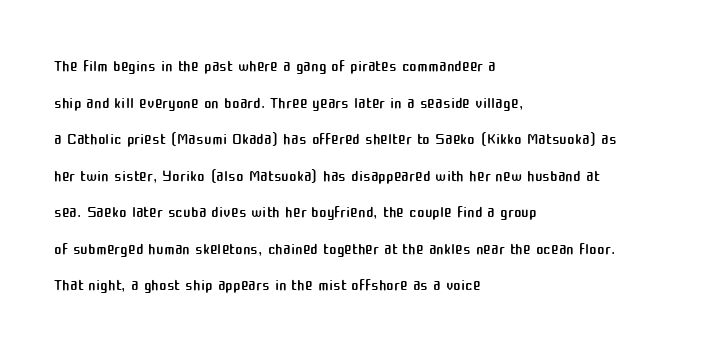
Notice how descenders clear the ascenders below comfortably — that's standard leading. Heft: none added — not bold. Posture: upright roman. The tracking reads as untouched default to a designer's eye. If you drew a ruler down the left edge, every line would touch it.
